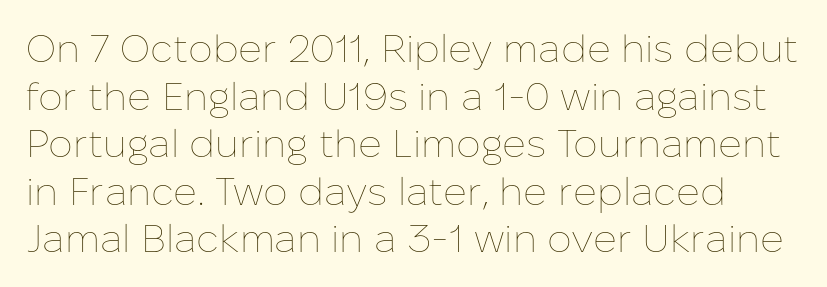
Q: Is the text bold? A: No.
Q: Is the text italic (slanted)? A: No, it is upright.
Q: Is the text underlined? A: No.
Q: Is the spacing between letters normal or unusually wide? A: Normal.
Q: Width (condensed, normal, or wide)? A: Normal.
Q: Stroke contrast? A: Low.
Q: x-height? A: Medium.
Q: Monospaced? A: No.
